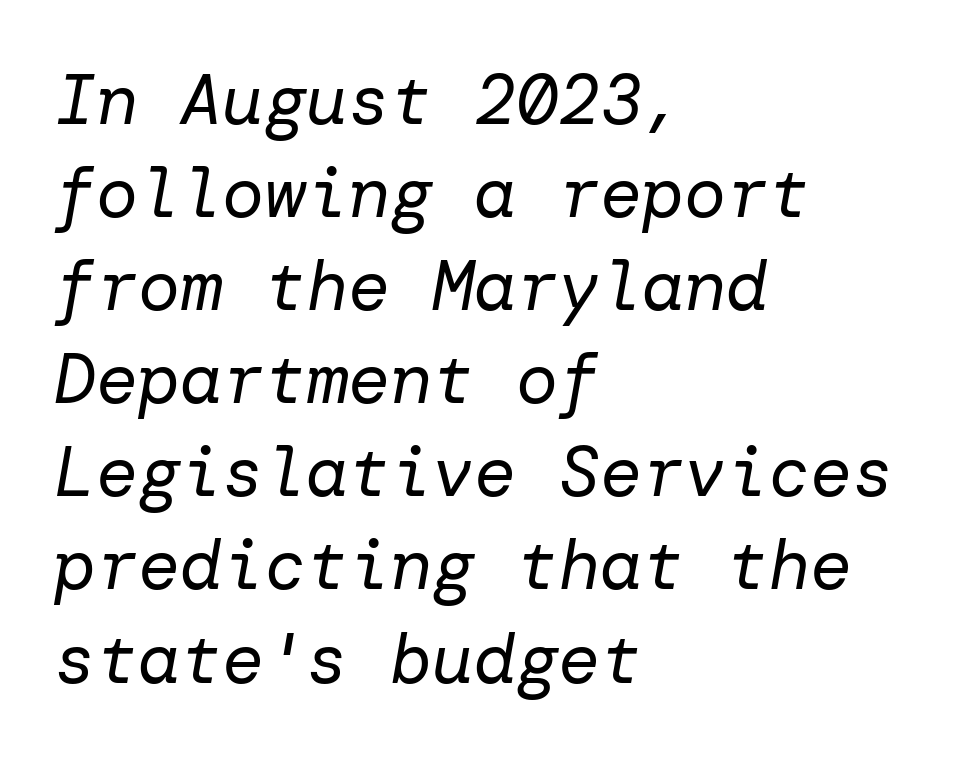
{"italic": "yes", "lean": "right", "slant_degrees": 10, "bold": "no", "weight": "regular", "width": "normal", "stroke_contrast": "low", "x_height": "medium", "underline": "no", "align": "left", "line_spacing": "normal", "line_spacing_ratio": 1.33, "letter_spacing": "normal", "letter_spacing_em": 0.0, "glyph_px": 70}
